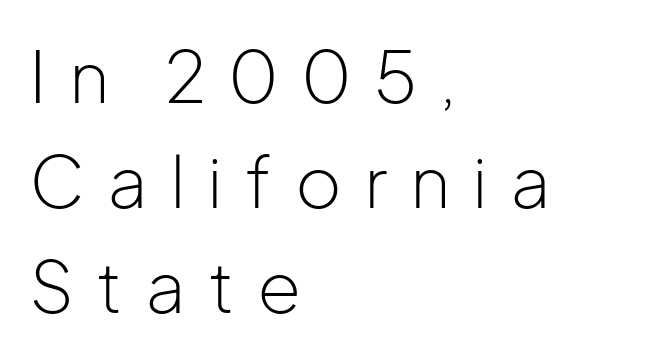
{"serif": "no", "italic": "no", "bold": "no", "weight": "light", "width": "normal", "stroke_contrast": "low", "x_height": "medium", "monospaced": "no", "underline": "no", "align": "left", "line_spacing": "normal", "line_spacing_ratio": 1.48, "letter_spacing": "wide", "letter_spacing_em": 0.31, "glyph_px": 71}
